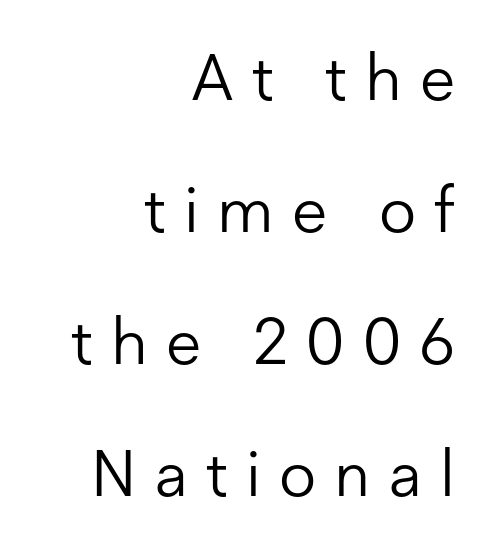
{"serif": "no", "italic": "no", "bold": "no", "weight": "light", "width": "normal", "stroke_contrast": "low", "x_height": "medium", "monospaced": "no", "underline": "no", "align": "right", "line_spacing": "loose", "line_spacing_ratio": 2.03, "letter_spacing": "wide", "letter_spacing_em": 0.28, "glyph_px": 65}
